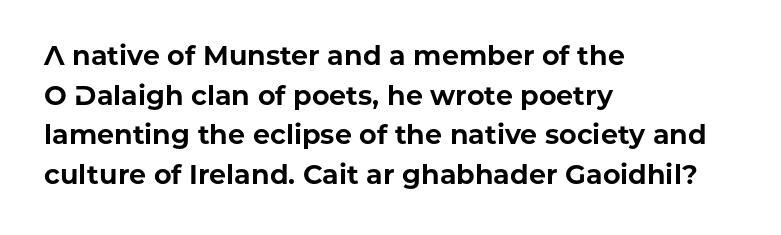
The glyphs are unaccompanied by any horizontal stroke below them. The characters look thick and weighty, a clear bold. Horizontally, the lines are justified to the leading edge only. Successive baselines arrive at the customary interval. Ordinary non-slanted type is in use.
